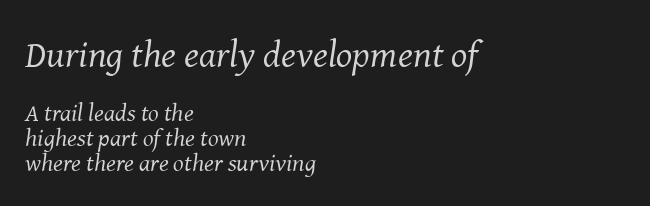
Which of the two is more prominent by size? The first, at the top. Does the lettering tilt? It does — this is italic. Students, observe: this is what under-led, compact text looks like. Visually the block forms a straight wall on the left and a jagged coastline on the right.
